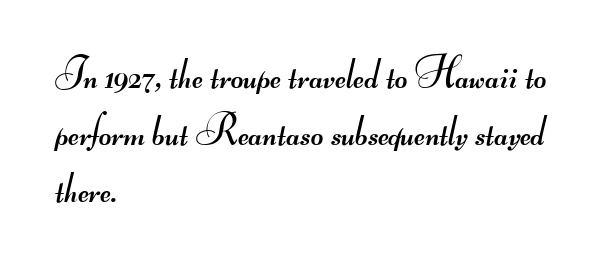
Q: Is the text bold? A: No.
Q: Is the typeface a serif or a sans-serif typeface? A: Sans-serif.
Q: Is the text underlined? A: No.
Q: How is the paragraph aligned? A: Left-aligned.
Q: Is the spacing between letters normal or unusually wide? A: Normal.
Q: Is the spacing between lines tight, normal or loose? A: Normal.
Q: Width (condensed, normal, or wide)? A: Wide.
Q: Stroke contrast? A: Medium.
Q: Monospaced? A: No.
